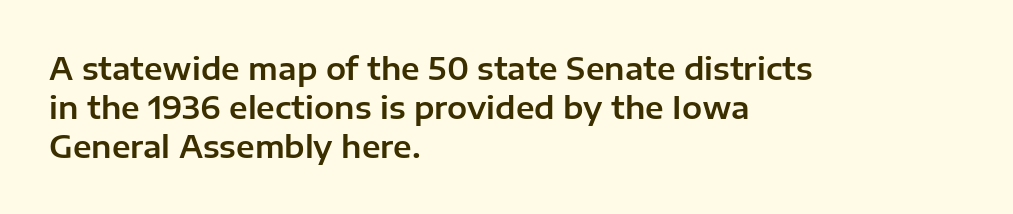
The image shows 30 px sans-serif type, upright; set left-aligned, normal line spacing (1.3x), normal letter spacing, not underlined; low stroke contrast and a medium x-height.
